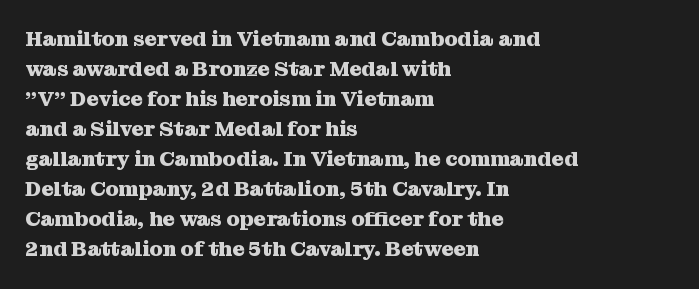
The font's upright variant was chosen for this text. These lines keep a tight, regular rhythm from letter to letter. Notice how thick the strokes are: this is what a full bold looks like. These lines sit exactly where default settings would place them.
